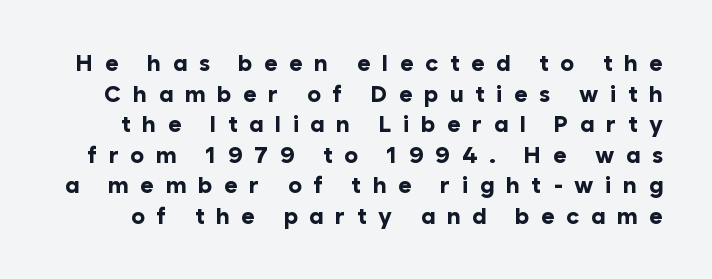
Q: Is the text bold? A: Yes.
Q: Is the text italic (slanted)? A: No, it is upright.
Q: Is the text underlined? A: No.
Q: Is the spacing between letters normal or unusually wide? A: Unusually wide.
Q: Is the spacing between lines tight, normal or loose? A: Normal.
